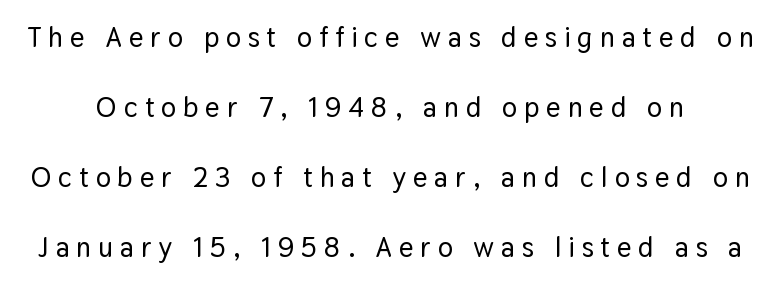
The image shows 28 px sans-serif type, upright; set loose line spacing (2.5x), unusually wide letter spacing (+0.25 em), not underlined; low stroke contrast and a medium x-height.
